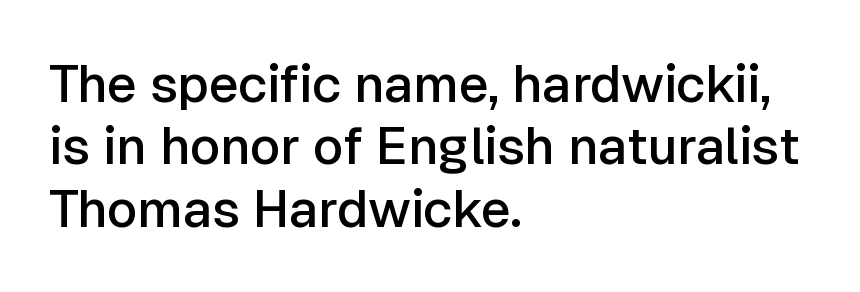
Set as a demibold, roughly 600 on the weight scale. Characters remain perfectly vertical along every line. No feet cap the strokes, marking this as sans-serif type. Nobody touched the tracking dial on this one.
